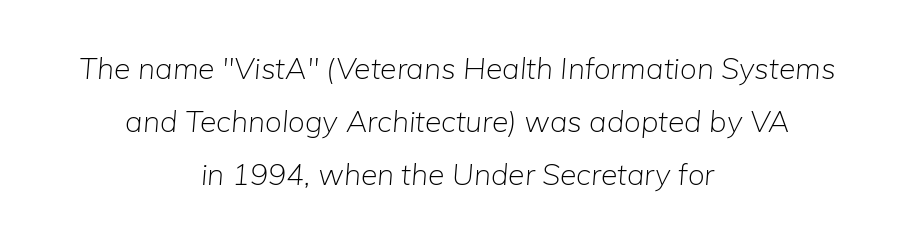
The space beneath each line is pristine and unruled. Counters stay open thanks to moderate or lighter strokes. The lines in this sample share a center point and differ in where they start and stop. Each letter keeps its own natural width here, so spacing adapts to shape. The typography opts for an oblique posture over an upright one. Caption: standard tracking, unaltered.
